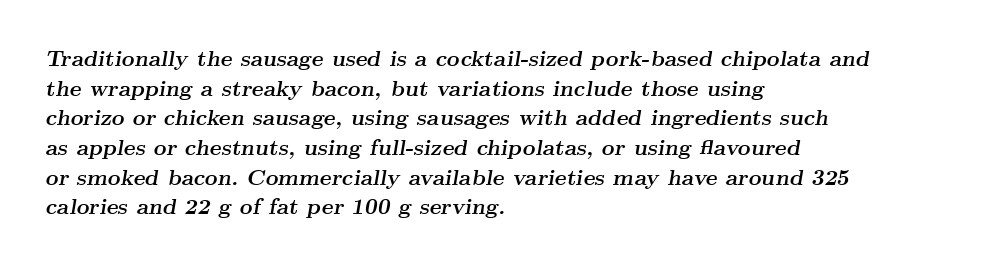
Q: Is the text bold? A: Yes.
Q: Is the text italic (slanted)? A: Yes, it leans right by about 9 degrees.
Q: Is the text underlined? A: No.
Q: How is the paragraph aligned? A: Left-aligned.
Q: Is the spacing between letters normal or unusually wide? A: Normal.
Q: Is the spacing between lines tight, normal or loose? A: Normal.
